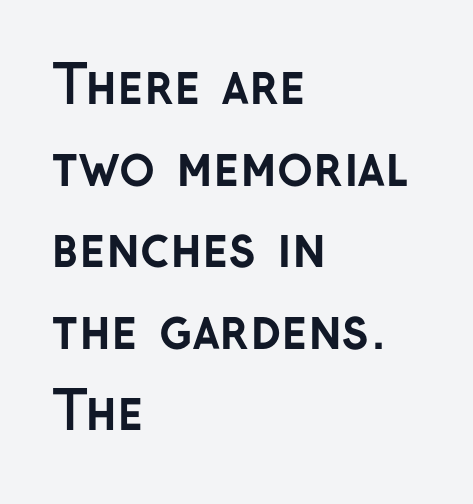
Notice how the stems are strictly vertical — no italics here. The strip under each line holds only bare page. Is the letter spacing exaggerated? No — it looks like the ordinary default. You could not count columns in this text — the font is proportionally spaced. Honestly, the row spacing looks completely unremarkable. Examine the stroke ends and you'll find no serifs.
